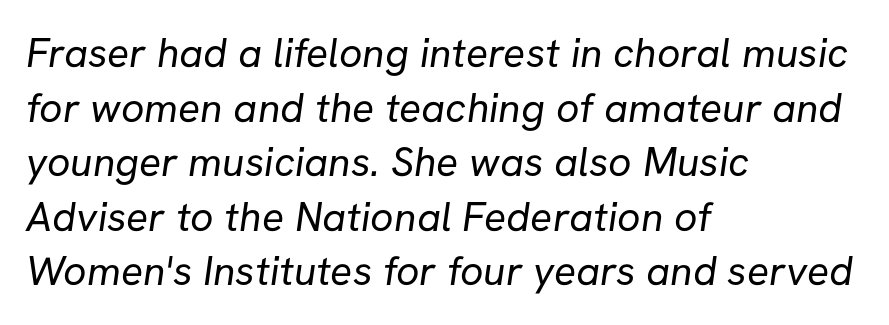
Note: no serifs on the glyphs. These lines stack with their left ends in a neat column. No heavy texture on the line: the type isn't bold. Rule under the text: the space is simply empty. Think of a printed novel: that variable character pitch is what you see here. Honestly, the letter spacing is just normal — you wouldn't notice it.
